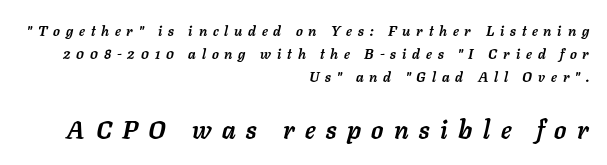
Q: Is the text bold? A: Yes.
Q: Is the text italic (slanted)? A: Yes, it leans right by about 11 degrees.
Q: Is the text underlined? A: No.
Q: How is the paragraph aligned? A: Right-aligned.
Q: Is the spacing between letters normal or unusually wide? A: Unusually wide.
Q: Is the spacing between lines tight, normal or loose? A: Normal.
Q: Which block of text is set in a larger size, the first (top) or the second (bottom)? A: The second (bottom) one.
